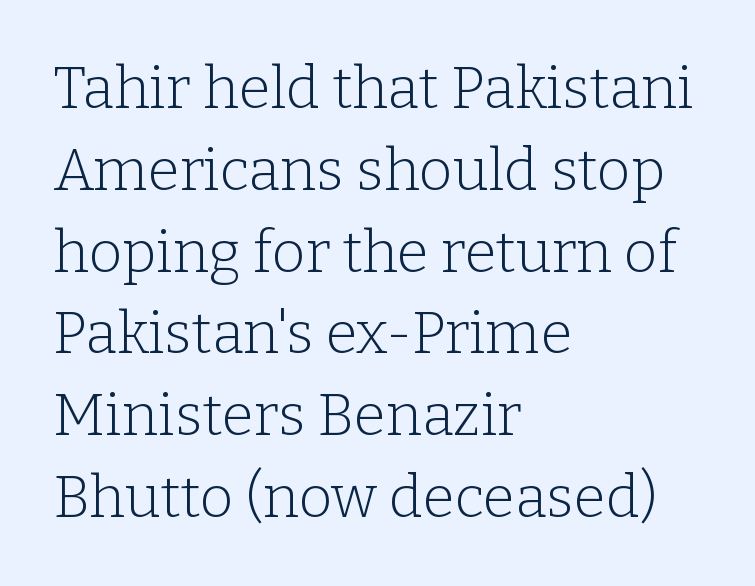
Q: Is the text bold? A: No.
Q: Is the text italic (slanted)? A: No, it is upright.
Q: Is the typeface a serif or a sans-serif typeface? A: Serif.
Q: Is the text underlined? A: No.
Q: How is the paragraph aligned? A: Left-aligned.
Q: Is the spacing between letters normal or unusually wide? A: Normal.
Q: Is the spacing between lines tight, normal or loose? A: Normal.
Q: Width (condensed, normal, or wide)? A: Normal.
Q: Stroke contrast? A: Low.
Q: x-height? A: Medium.
Q: Monospaced? A: No.
